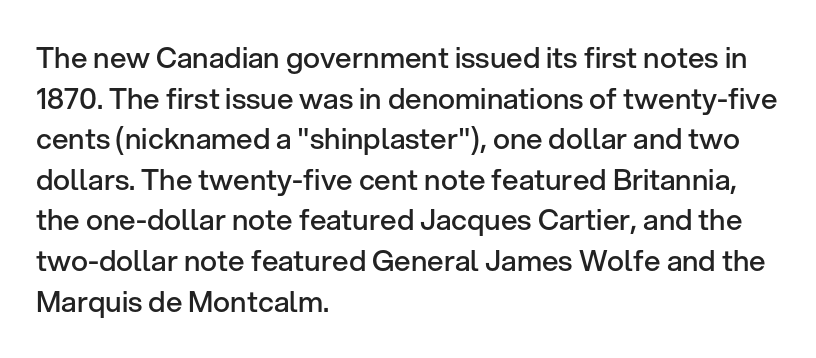
This sample has the flowing, uneven cadence of proportional lettering. Visually the block forms a straight wall on the left and a jagged coastline on the right. Interline gaps are of average width in this sample. Font category for this specimen: sans-serif. Is the type bold? Partly — it's a semibold, heavier than regular but not fully bold. Notice how the stems are strictly vertical — no italics here.
